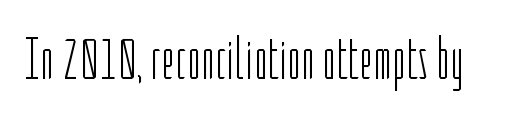
Q: Is the text bold? A: No.
Q: Is the text italic (slanted)? A: No, it is upright.
Q: Is the typeface a serif or a sans-serif typeface? A: Sans-serif.
Q: Is the text underlined? A: No.
Q: Is the spacing between letters normal or unusually wide? A: Normal.
Q: Width (condensed, normal, or wide)? A: Condensed.
Q: Stroke contrast? A: Low.
Q: x-height? A: Medium.
Q: Monospaced? A: No.
